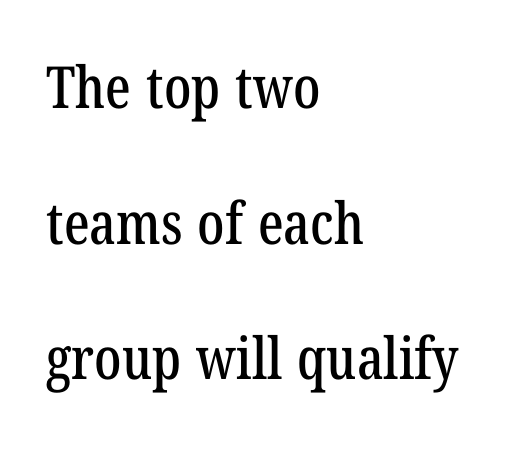
{"serif": "yes", "width": "condensed", "stroke_contrast": "low", "x_height": "medium", "monospaced": "no", "underline": "no", "align": "left", "line_spacing": "loose", "line_spacing_ratio": 2.34, "letter_spacing": "normal", "letter_spacing_em": 0.0, "glyph_px": 58}
